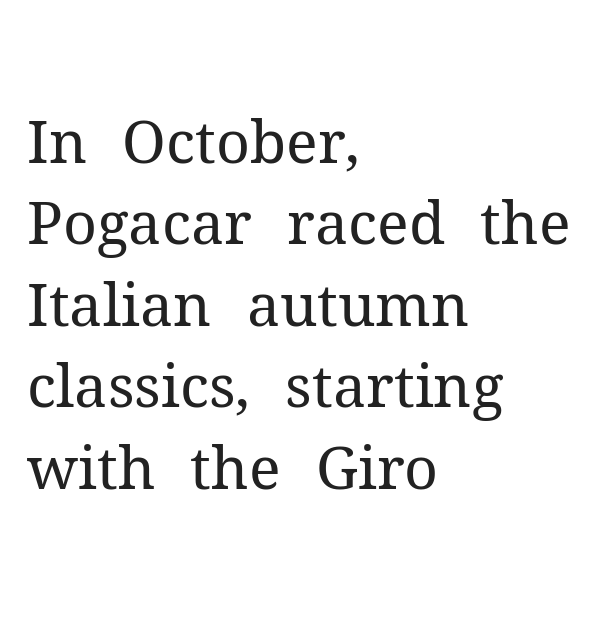
{"serif": "yes", "italic": "no", "bold": "no", "weight": "regular", "width": "normal", "stroke_contrast": "medium", "x_height": "medium", "monospaced": "no", "underline": "no", "align": "left", "line_spacing": "normal", "line_spacing_ratio": 1.38, "letter_spacing": "normal", "letter_spacing_em": 0.0, "glyph_px": 59}
